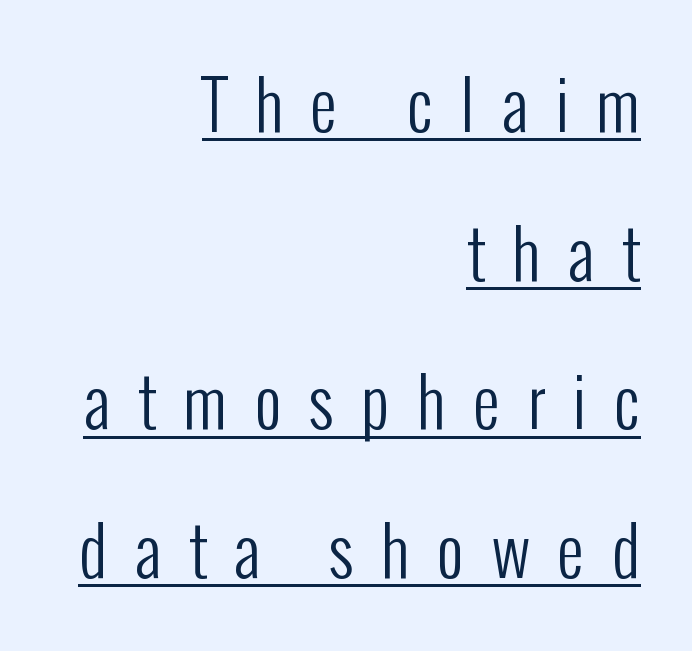
The image shows 67 px regular-weight, condensed sans-serif type, upright; set right-aligned, loose line spacing (2.22x), unusually wide letter spacing (+0.41 em), underlined; low stroke contrast and a medium x-height.
